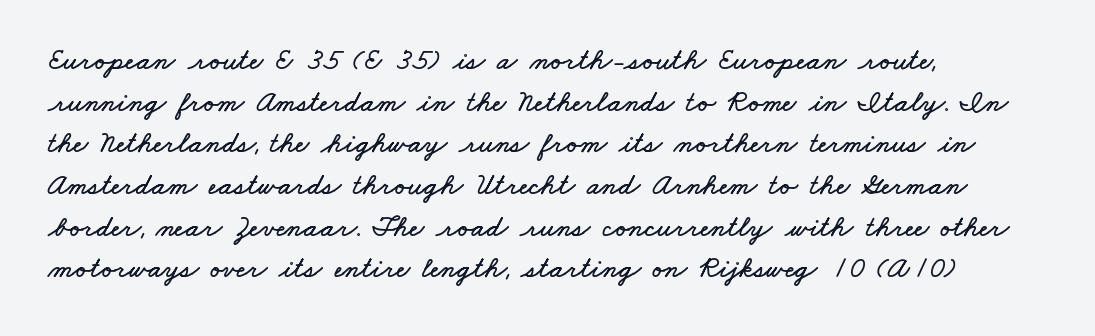
Is this a fixed-width face? No — the glyphs have proportional, varying widths. No word sits above an underline. The letterforms sit shoulder to shoulder at normal distance. This rendering uses left alignment, leaving the right contour irregular.
